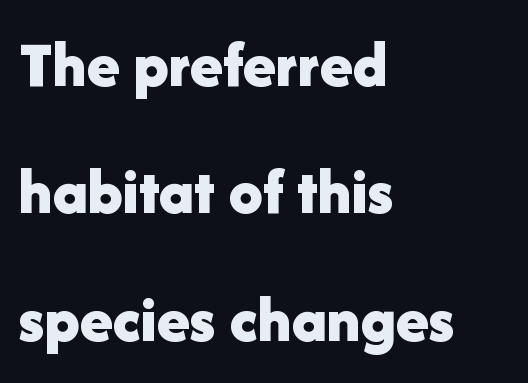
{"serif": "no", "italic": "no", "bold": "yes", "weight": "bold", "width": "normal", "stroke_contrast": "low", "x_height": "medium", "monospaced": "no", "underline": "no", "align": "left", "line_spacing": "loose", "line_spacing_ratio": 1.9, "letter_spacing": "normal", "letter_spacing_em": 0.0, "glyph_px": 67}
